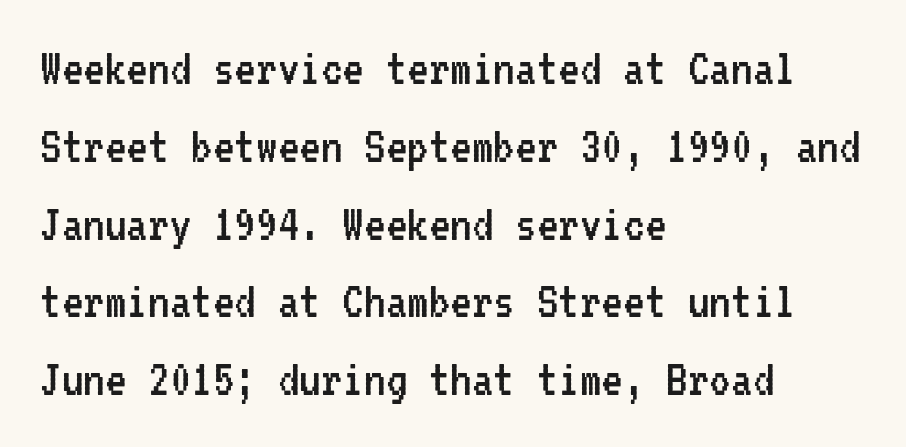
{"serif": "no", "italic": "no", "bold": "no", "weight": "regular", "width": "condensed", "stroke_contrast": "low", "x_height": "medium", "monospaced": "yes", "underline": "no", "align": "left", "line_spacing": "normal", "line_spacing_ratio": 1.44, "letter_spacing": "normal", "letter_spacing_em": 0.0, "glyph_px": 54}
